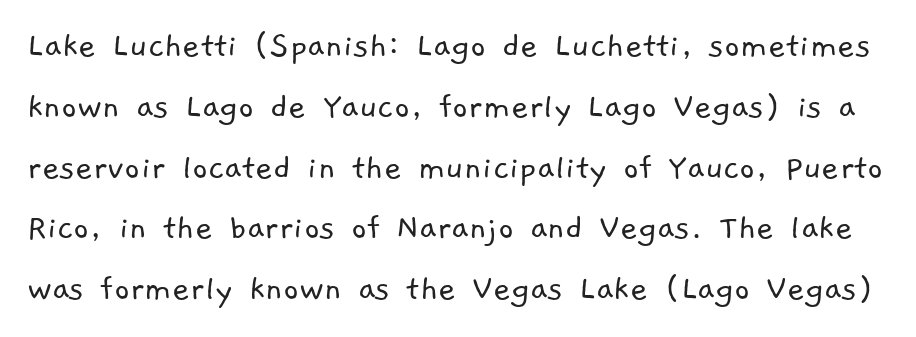
Q: Is the text bold? A: No.
Q: Is the typeface a serif or a sans-serif typeface? A: Sans-serif.
Q: Is the text underlined? A: No.
Q: Is the spacing between letters normal or unusually wide? A: Normal.
Q: Is the spacing between lines tight, normal or loose? A: Normal.
Q: Width (condensed, normal, or wide)? A: Normal.
Q: Stroke contrast? A: Low.
Q: x-height? A: Medium.
Q: Monospaced? A: No.
